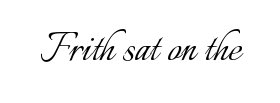
The image shows 49 px light type; set normal letter spacing, not underlined; low stroke contrast and a small x-height.
